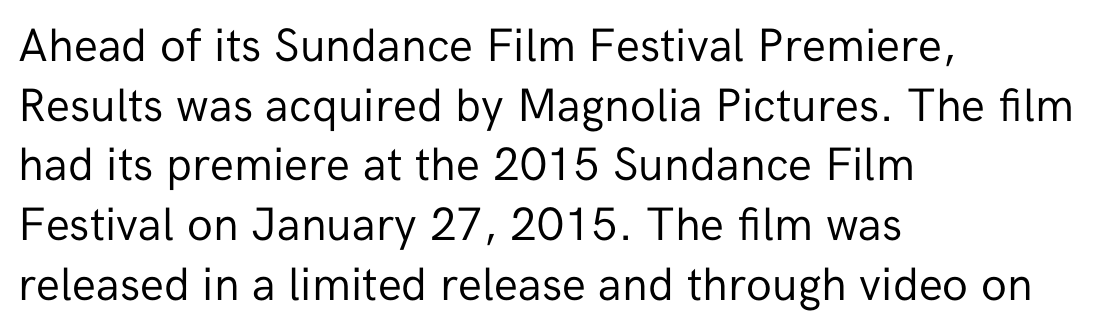
The image shows 47 px regular-weight sans-serif type, upright; set left-aligned, normal line spacing (1.27x), normal letter spacing, not underlined; low stroke contrast and a medium x-height.
